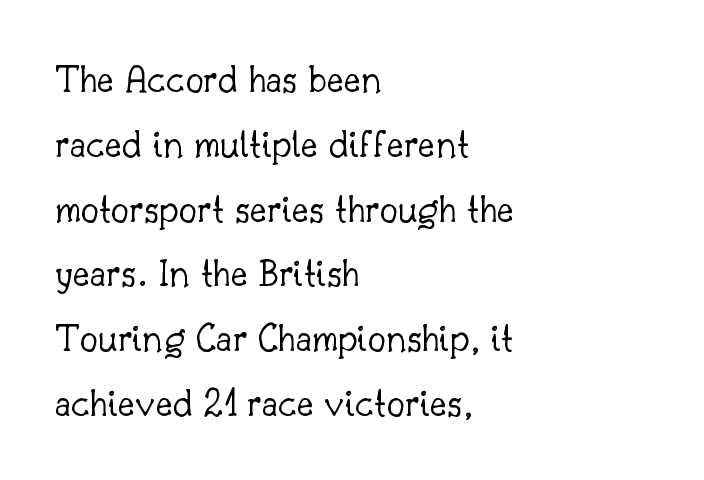
{"italic": "no", "bold": "no", "weight": "light", "width": "normal", "stroke_contrast": "low", "x_height": "small", "monospaced": "no", "underline": "no", "align": "left", "line_spacing": "normal", "line_spacing_ratio": 1.58, "letter_spacing": "normal", "letter_spacing_em": 0.0, "glyph_px": 41}
